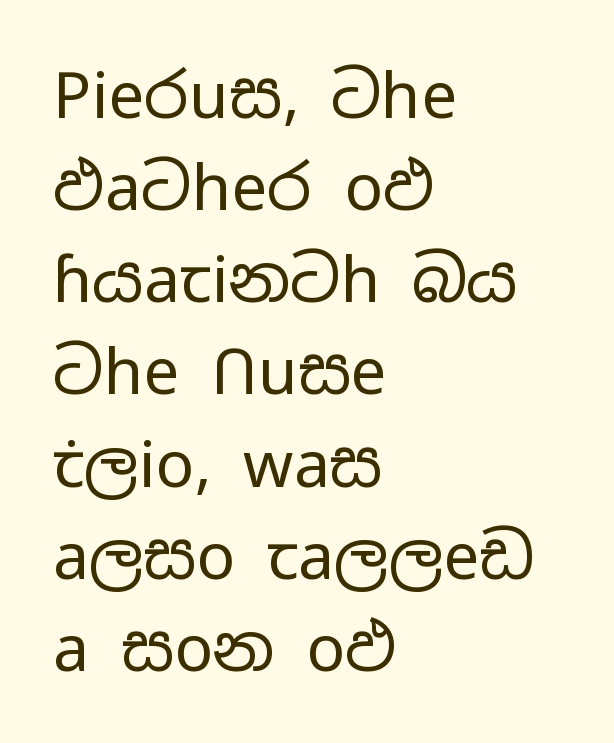
Designer's note — italics off, roman on. Character widths vary here, with narrow letters taking less room than wide ones. Are there feet on the stems? There aren't — it's a sans. Compared with typical paragraphs, the rows here are spaced about the same. This rendering uses left alignment, leaving the right contour irregular. Glance below the letters and you will spot only blank space.
